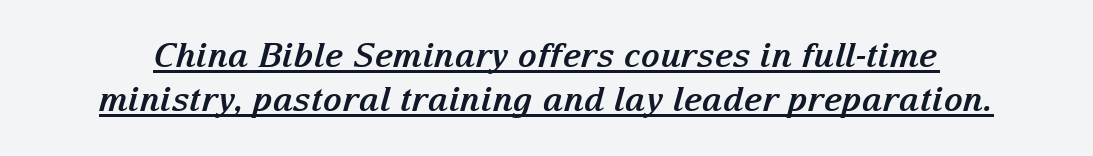
{"serif": "yes", "italic": "yes", "lean": "right", "slant_degrees": 15, "bold": "yes", "weight": "bold", "width": "normal", "stroke_contrast": "medium", "x_height": "medium", "monospaced": "no", "underline": "yes", "line_spacing": "normal", "line_spacing_ratio": 1.34, "letter_spacing": "normal", "letter_spacing_em": 0.0, "glyph_px": 33}
